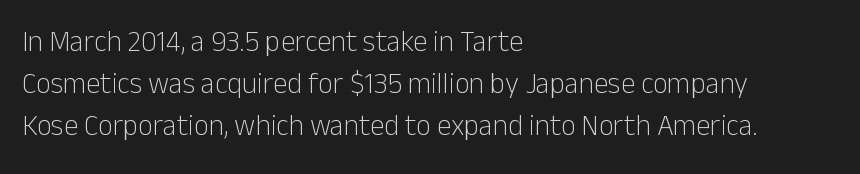
The characters are drawn with everyday or finer stroke widths. Proportional: the letters do not fall into vertical columns. The font family rendered here belongs to the sans-serif group. Quick note: interline space is typical. The setting favours the left margin, as ordinary paragraphs usually do. The lettering stays uniformly vertical, giving the passage a roman look.
